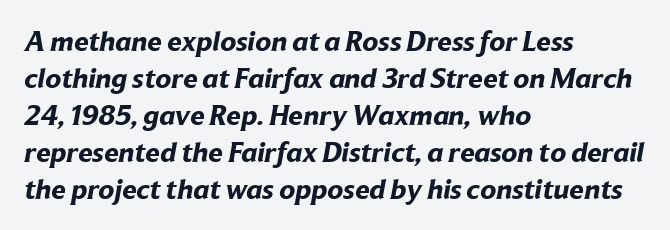
These lines are rendered in a variable-pitch font. Classification — sans serif. What's the leading like? Ordinary, nothing unusual. Standard letterfit; no display-style spreading of the glyphs. The glyphs have the mass of a bold cut. Clear beneath every line of the passage.
